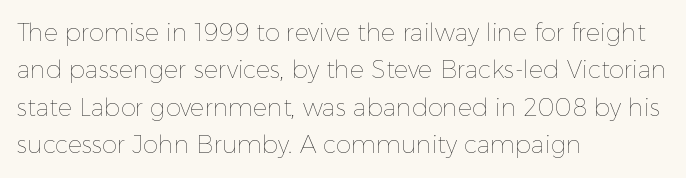
The image shows 24 px text type, upright; set left-aligned, normal line spacing (1.56x), normal letter spacing, not underlined.
